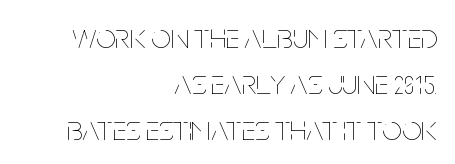
Q: Is the text bold? A: No.
Q: Is the text italic (slanted)? A: No, it is upright.
Q: Is the text underlined? A: No.
Q: How is the paragraph aligned? A: Right-aligned.
Q: Is the spacing between letters normal or unusually wide? A: Normal.
Q: Is the spacing between lines tight, normal or loose? A: Normal.
Q: Width (condensed, normal, or wide)? A: Condensed.
Q: Stroke contrast? A: Low.
Q: x-height? A: Large.
Q: Monospaced? A: No.
